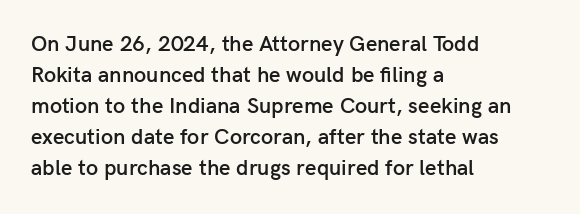
Does extra space separate the letters? No, they use regular spacing. Italic? Not at all — the glyphs are vertical. Notice how the passage keeps a crisp vertical edge on the left only. In terms of leading, this rendering sits right in the middle.
